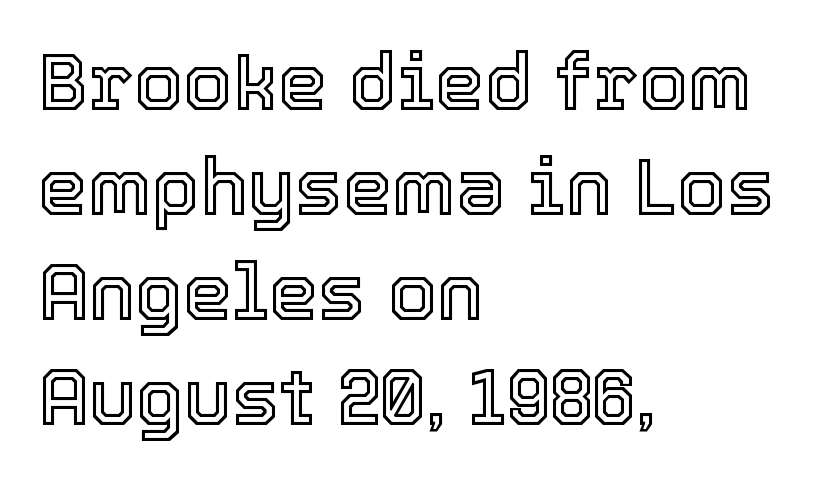
The image shows 79 px text type, upright; set left-aligned, normal line spacing (1.33x), normal letter spacing, not underlined; a medium x-height.
